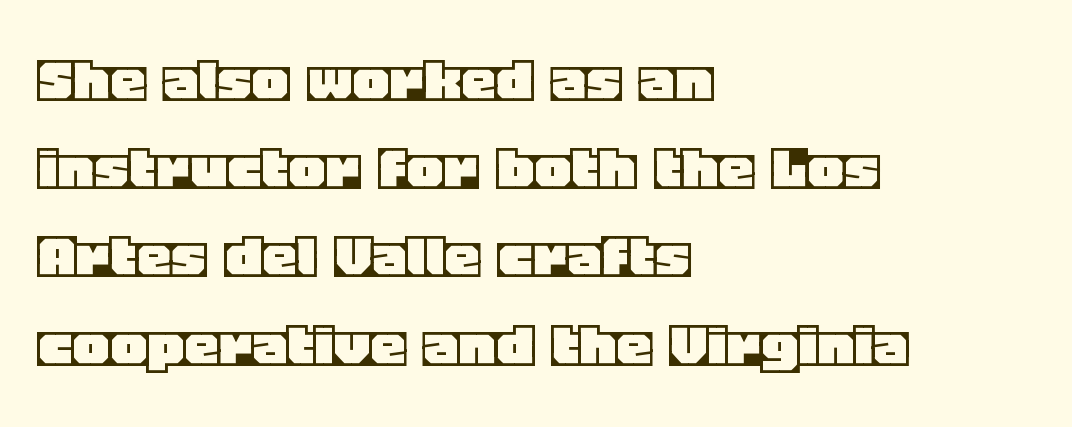
Q: Is the text italic (slanted)? A: No, it is upright.
Q: Is the text underlined? A: No.
Q: How is the paragraph aligned? A: Left-aligned.
Q: Is the spacing between letters normal or unusually wide? A: Normal.
Q: Is the spacing between lines tight, normal or loose? A: Normal.
Q: Width (condensed, normal, or wide)? A: Normal.
Q: x-height? A: Large.
Q: Monospaced? A: No.
